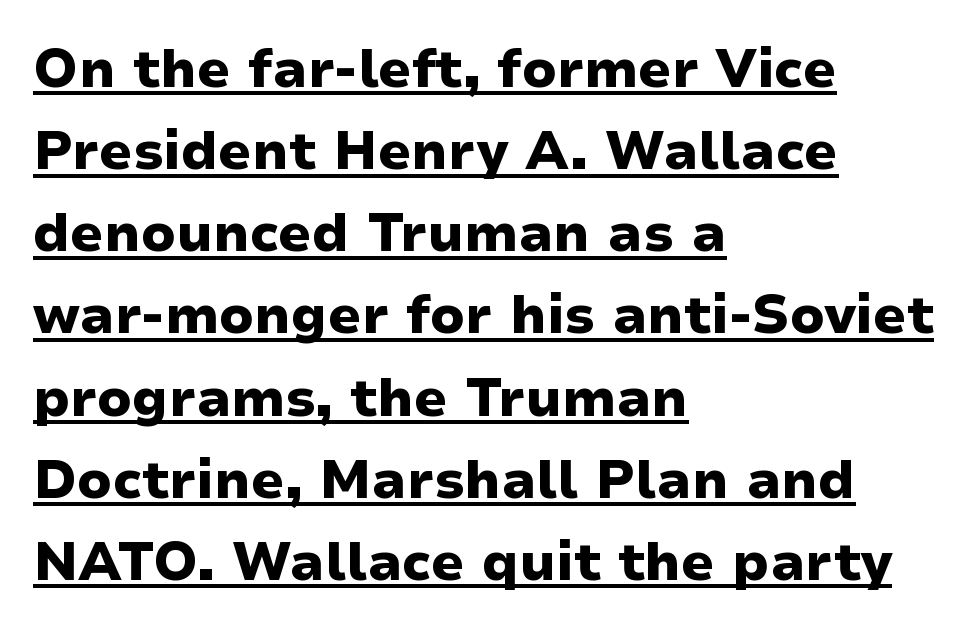
Compared with undecorated copy, this sample adds a rule below the words. Notice how thick the strokes are: this is what a full bold looks like. Does the lettering tilt? It doesn't — this is upright. Leftover space on each line is placed entirely after the last word. You can tell from the bare stems that sans-serif type was used. The rendering uses natural spacing where letterforms have individual widths.
